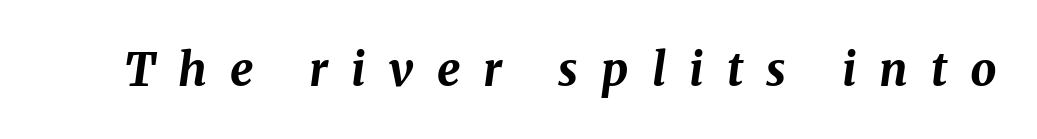
The image shows 46 px bold type, italic (leaning right); set unusually wide letter spacing (+0.5 em), not underlined; medium stroke contrast and a medium x-height.
